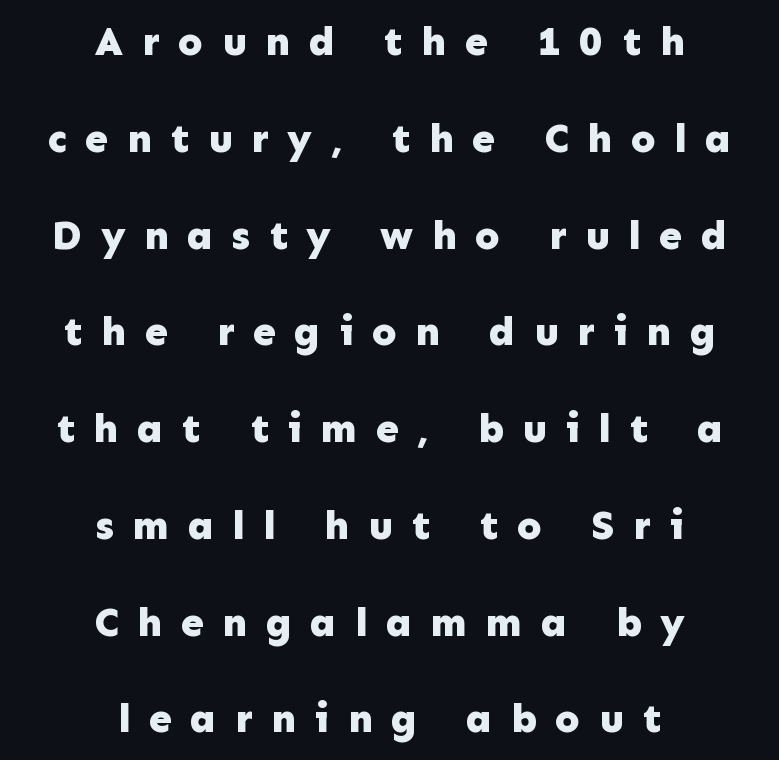
{"serif": "no", "italic": "no", "bold": "yes", "weight": "bold", "width": "normal", "stroke_contrast": "low", "x_height": "medium", "monospaced": "no", "underline": "no", "align": "center", "line_spacing": "loose", "line_spacing_ratio": 2.36, "letter_spacing": "wide", "letter_spacing_em": 0.45, "glyph_px": 41}
